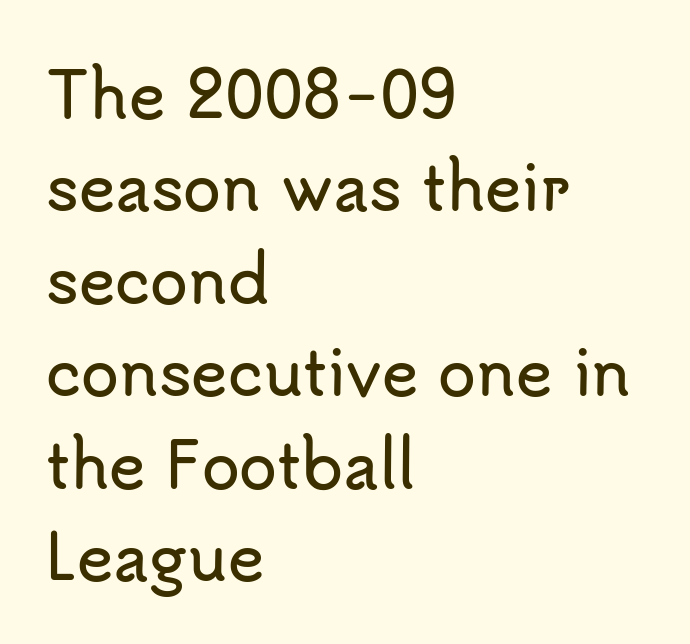
{"serif": "no", "italic": "no", "width": "normal", "stroke_contrast": "low", "x_height": "small", "monospaced": "no", "underline": "no", "align": "left", "line_spacing": "normal", "line_spacing_ratio": 1.49, "letter_spacing": "normal", "letter_spacing_em": 0.0, "glyph_px": 62}
